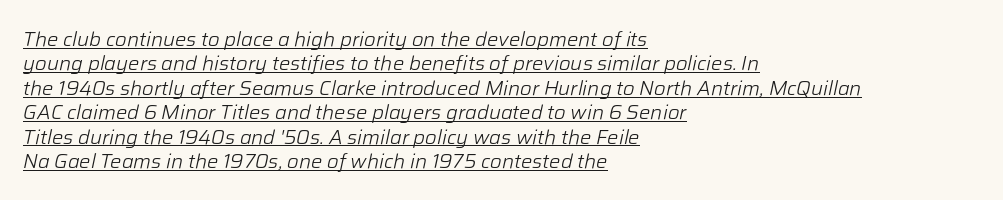
The image shows 20 px text type, italic (leaning right); set left-aligned, line spacing 1.22x, normal letter spacing, underlined.
